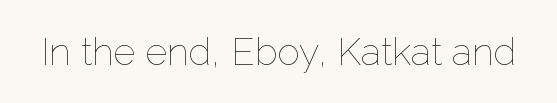
Q: Is the text bold? A: No.
Q: Is the text italic (slanted)? A: No, it is upright.
Q: Is the text underlined? A: No.
Q: Is the spacing between letters normal or unusually wide? A: Normal.
Q: Width (condensed, normal, or wide)? A: Normal.
Q: Stroke contrast? A: Low.
Q: x-height? A: Medium.
Q: Monospaced? A: No.
